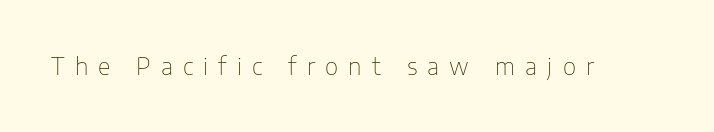
{"italic": "no", "bold": "no", "underline": "no", "letter_spacing": "wide", "letter_spacing_em": 0.44, "glyph_px": 23}
